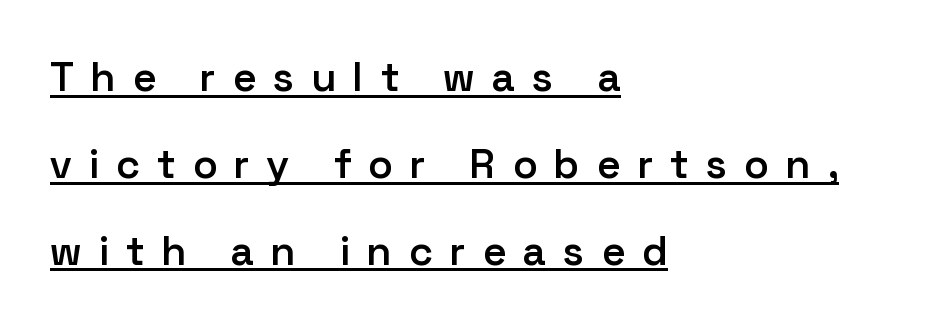
Q: Is the text bold? A: Semi-bold.
Q: Is the text italic (slanted)? A: No, it is upright.
Q: Is the typeface a serif or a sans-serif typeface? A: Sans-serif.
Q: Is the text underlined? A: Yes.
Q: How is the paragraph aligned? A: Left-aligned.
Q: Is the spacing between letters normal or unusually wide? A: Unusually wide.
Q: Is the spacing between lines tight, normal or loose? A: Loose.
Q: Width (condensed, normal, or wide)? A: Normal.
Q: Stroke contrast? A: Low.
Q: x-height? A: Medium.
Q: Monospaced? A: No.
